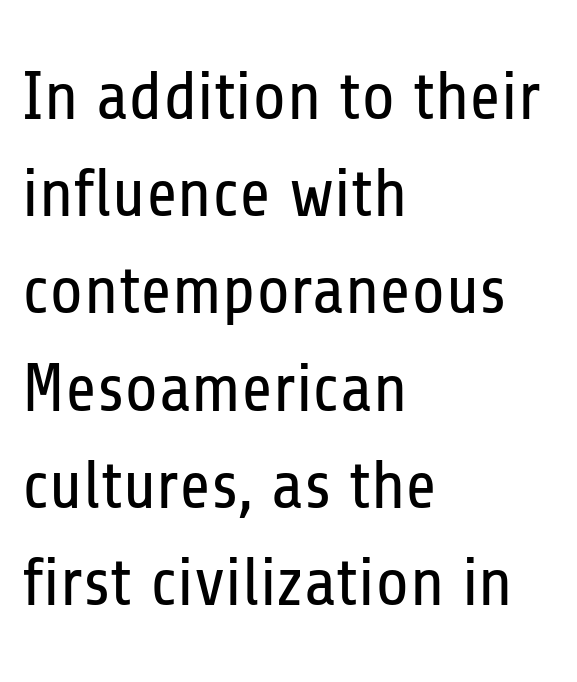
The image shows 68 px regular-weight, condensed sans-serif type, upright; set left-aligned, normal line spacing (1.43x), normal letter spacing, not underlined; low stroke contrast and a medium x-height.
